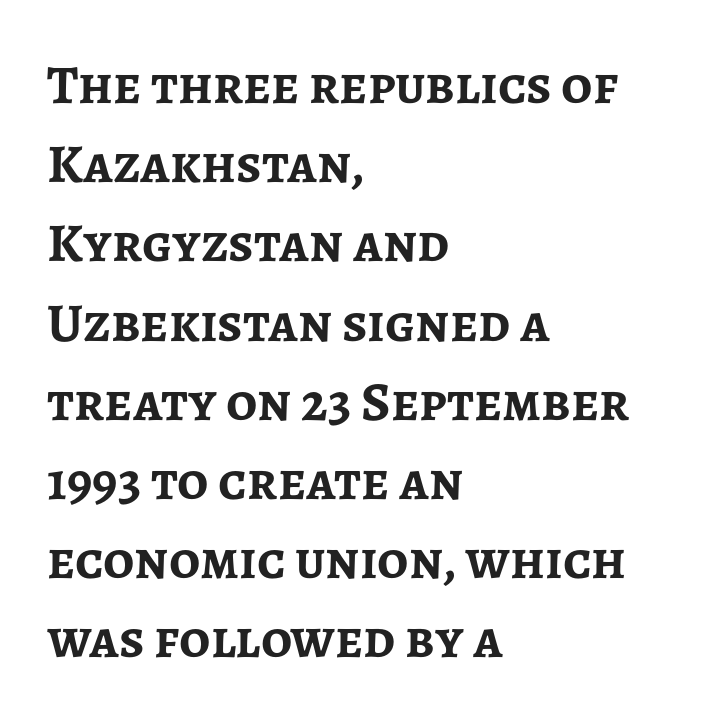
Q: Is the text bold? A: Yes.
Q: Is the text italic (slanted)? A: No, it is upright.
Q: Is the typeface a serif or a sans-serif typeface? A: Sans-serif.
Q: Is the text underlined? A: No.
Q: How is the paragraph aligned? A: Left-aligned.
Q: Is the spacing between letters normal or unusually wide? A: Normal.
Q: Is the spacing between lines tight, normal or loose? A: Normal.
Q: Width (condensed, normal, or wide)? A: Normal.
Q: Stroke contrast? A: Low.
Q: x-height? A: Medium.
Q: Monospaced? A: No.
